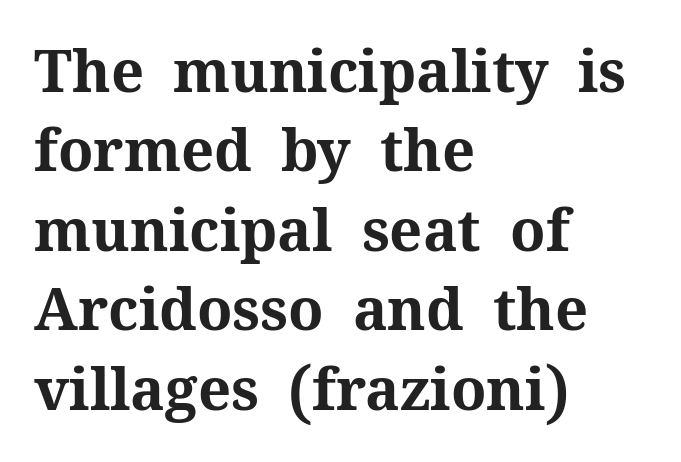
These lines stack with their left ends in a neat column. As a designer I'd log this as weight 700, bold. This sample keeps an unexceptional amount of space between lines. The letterforms sit shoulder to shoulder at normal distance. Bare-footed words on every line. Ascenders rise straight up at ninety degrees.
